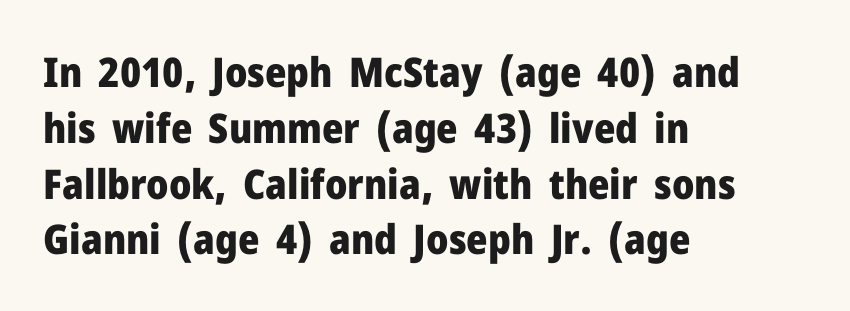
{"serif": "no", "italic": "no", "bold": "yes", "weight": "heavy", "width": "normal", "stroke_contrast": "low", "x_height": "medium", "monospaced": "no", "underline": "no", "align": "left", "line_spacing": "normal", "line_spacing_ratio": 1.36, "letter_spacing": "normal", "letter_spacing_em": 0.0, "glyph_px": 41}
